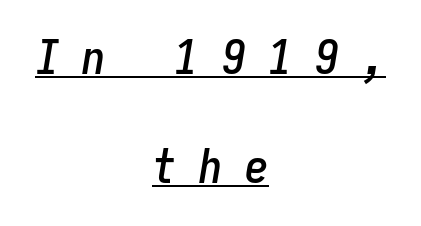
Characters are canted at an angle relative to the baseline's perpendicular. Summary of vertical rhythm: relaxed, with wide interline spacing. Caption: expanded tracking, letters set apart. The passage shown is typed in a monospace face where columns stay perfectly aligned. The rendering uses the underline text-decoration.
